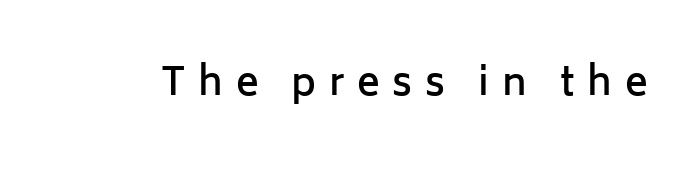
{"serif": "no", "italic": "no", "bold": "semi", "weight": "semibold", "width": "normal", "stroke_contrast": "low", "x_height": "medium", "monospaced": "no", "underline": "no", "letter_spacing": "wide", "letter_spacing_em": 0.33, "glyph_px": 38}
